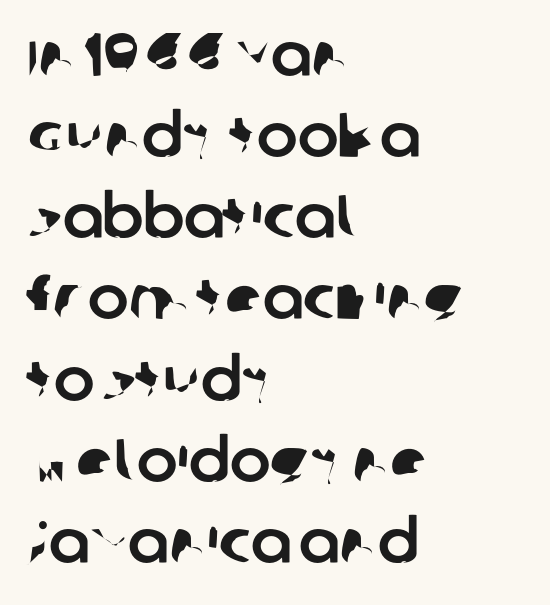
Q: Is the typeface a serif or a sans-serif typeface? A: Sans-serif.
Q: Is the text underlined? A: No.
Q: How is the paragraph aligned? A: Left-aligned.
Q: Is the spacing between letters normal or unusually wide? A: Normal.
Q: Is the spacing between lines tight, normal or loose? A: Normal.
Q: Width (condensed, normal, or wide)? A: Normal.
Q: Stroke contrast? A: Low.
Q: x-height? A: Large.
Q: Monospaced? A: No.
